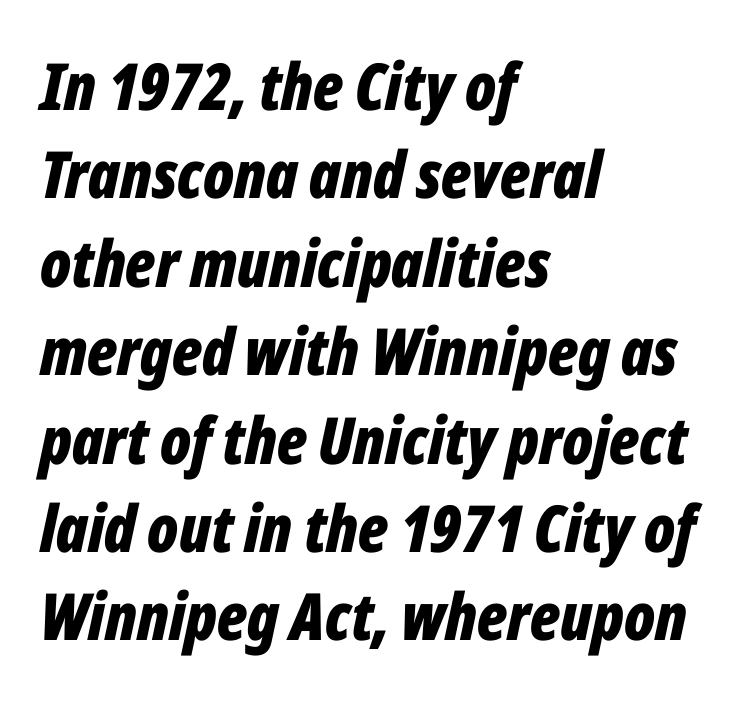
{"italic": "yes", "lean": "right", "slant_degrees": 12, "bold": "yes", "weight": "bold", "width": "condensed", "stroke_contrast": "low", "x_height": "medium", "monospaced": "no", "underline": "no", "align": "left", "line_spacing": "normal", "line_spacing_ratio": 1.36, "letter_spacing": "normal", "letter_spacing_em": 0.0, "glyph_px": 65}
